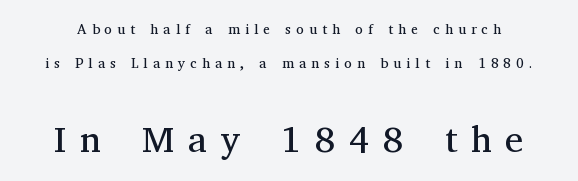
Q: Is the text bold? A: No.
Q: Is the text italic (slanted)? A: No, it is upright.
Q: Is the typeface a serif or a sans-serif typeface? A: Serif.
Q: Is the text underlined? A: No.
Q: Is the spacing between letters normal or unusually wide? A: Unusually wide.
Q: Is the spacing between lines tight, normal or loose? A: Loose.
Q: Which block of text is set in a larger size, the first (top) or the second (bottom)? A: The second (bottom) one.
Q: Width (condensed, normal, or wide)? A: Normal.
Q: Stroke contrast? A: Medium.
Q: x-height? A: Medium.
Q: Monospaced? A: No.
